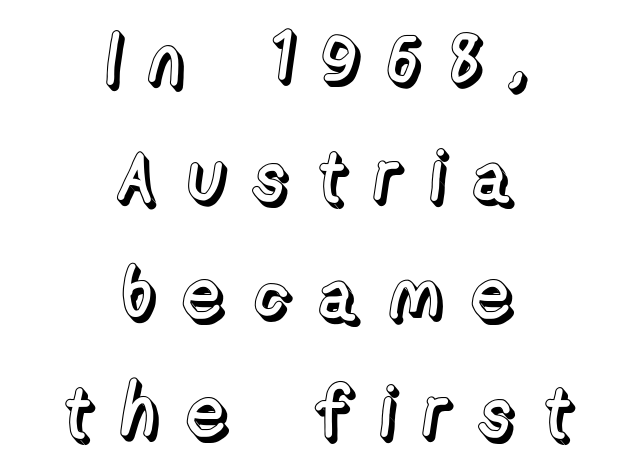
The image shows 72 px text type; set centered, normal line spacing (1.64x), unusually wide letter spacing (+0.34 em), not underlined; a medium x-height.
